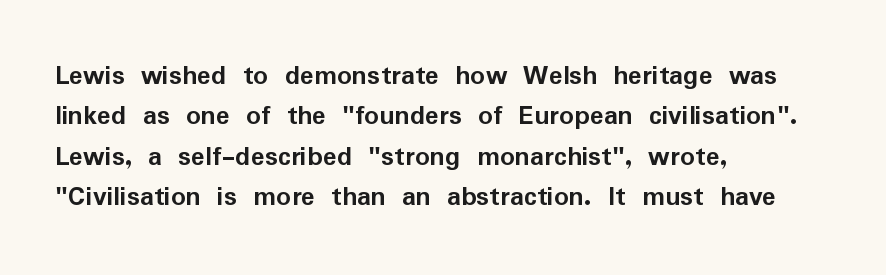
Tall strokes in this sample are plumb rather than angled. Each letter keeps its own natural width here, so spacing adapts to shape. Classification — sans serif. The glyphs are unaccompanied by any horizontal stroke below them. The strokes are fattened all the way to bold.
